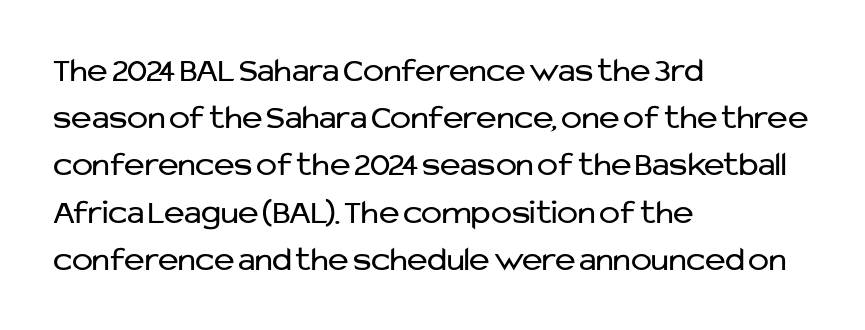
The image shows 35 px regular-weight sans-serif type, upright; set left-aligned, normal line spacing (1.35x), normal letter spacing, not underlined; low stroke contrast and a medium x-height.
